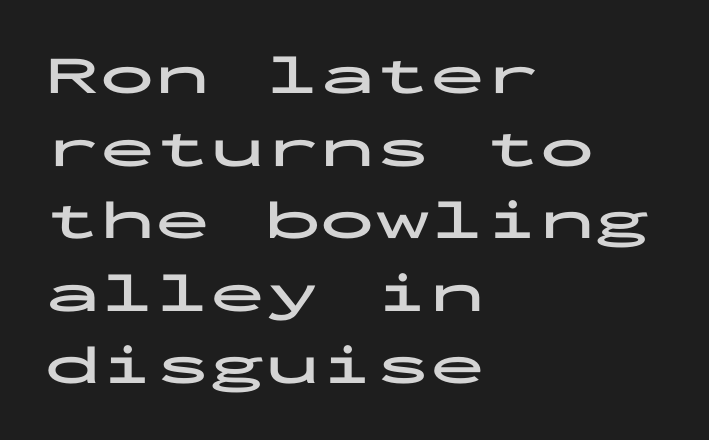
Q: Is the text bold? A: Yes.
Q: Is the text italic (slanted)? A: No, it is upright.
Q: Is the typeface a serif or a sans-serif typeface? A: Sans-serif.
Q: Is the text underlined? A: No.
Q: How is the paragraph aligned? A: Left-aligned.
Q: Is the spacing between letters normal or unusually wide? A: Normal.
Q: Is the spacing between lines tight, normal or loose? A: Normal.
Q: Width (condensed, normal, or wide)? A: Wide.
Q: Stroke contrast? A: Low.
Q: x-height? A: Medium.
Q: Monospaced? A: Yes.
